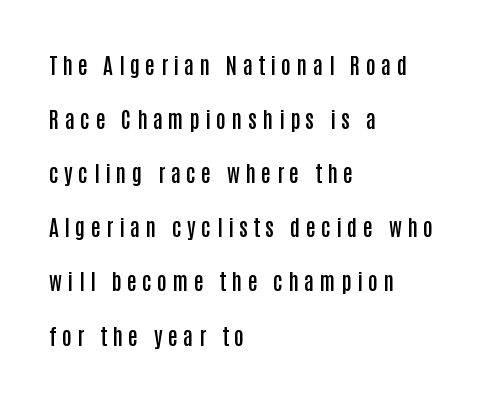
The image shows 22 px text type, upright; set left-aligned, loose line spacing (2.46x), unusually wide letter spacing (+0.25 em), not underlined.
